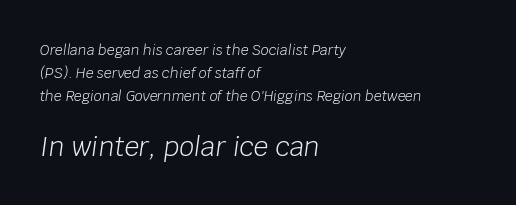
The image shows 26 px text type, italic (leaning right); set left-aligned, normal line spacing (1.63x), normal letter spacing, not underlined; the second (bottom) block is 1.86x larger.
